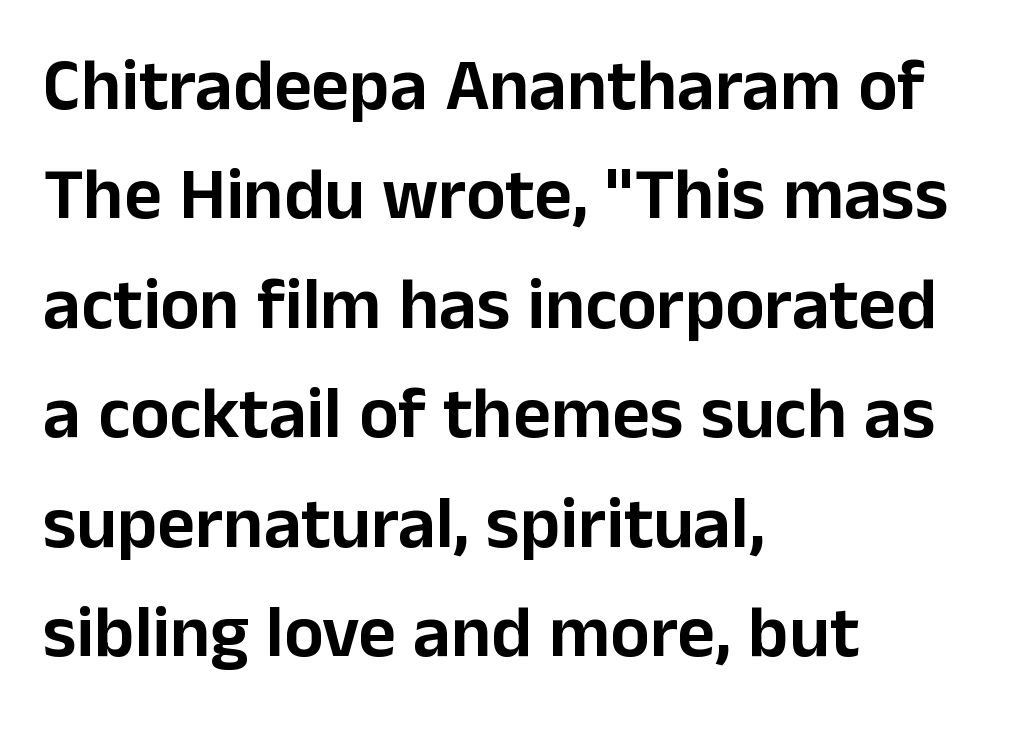
Q: Is the text italic (slanted)? A: No, it is upright.
Q: Is the typeface a serif or a sans-serif typeface? A: Sans-serif.
Q: Is the text underlined? A: No.
Q: How is the paragraph aligned? A: Left-aligned.
Q: Is the spacing between letters normal or unusually wide? A: Normal.
Q: Is the spacing between lines tight, normal or loose? A: Normal.
Q: Width (condensed, normal, or wide)? A: Normal.
Q: Stroke contrast? A: Low.
Q: x-height? A: Medium.
Q: Monospaced? A: No.
